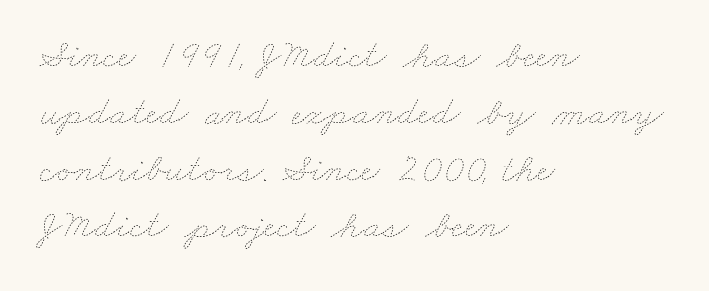
Just letters on the line, the space beneath them empty. Vertical spacing — default. The face used here is proportionally spaced, like ordinary book or web type. These lines stack with their left ends in a neat column. This rendering leaves character spacing at its baseline value.
